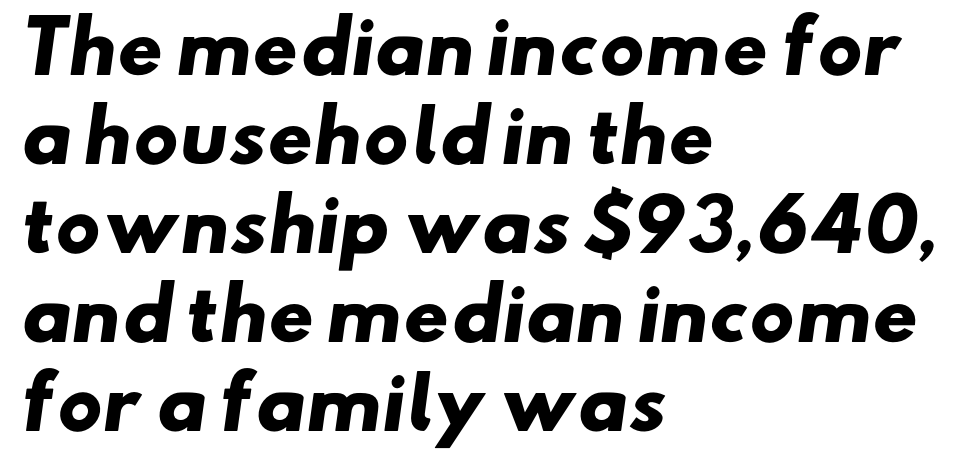
The image shows 70 px heavy, wide sans-serif type; set left-aligned, normal line spacing (1.27x), normal letter spacing, not underlined; low stroke contrast and a small x-height.
